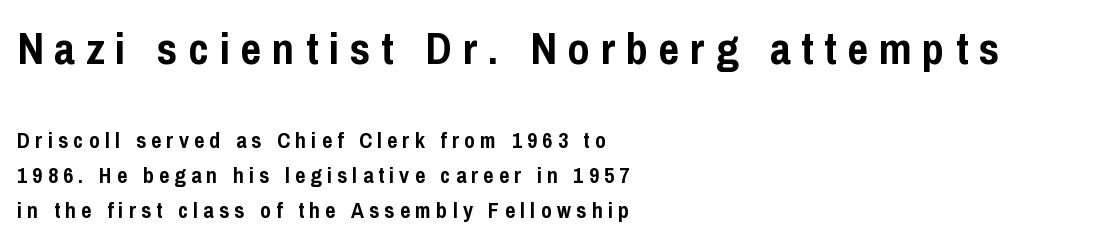
Q: Is the text bold? A: Yes.
Q: Is the text italic (slanted)? A: No, it is upright.
Q: Is the typeface a serif or a sans-serif typeface? A: Sans-serif.
Q: Is the text underlined? A: No.
Q: How is the paragraph aligned? A: Left-aligned.
Q: Is the spacing between letters normal or unusually wide? A: Unusually wide.
Q: Is the spacing between lines tight, normal or loose? A: Normal.
Q: Which block of text is set in a larger size, the first (top) or the second (bottom)? A: The first (top) one.
Q: Width (condensed, normal, or wide)? A: Condensed.
Q: Stroke contrast? A: Low.
Q: x-height? A: Medium.
Q: Monospaced? A: No.
